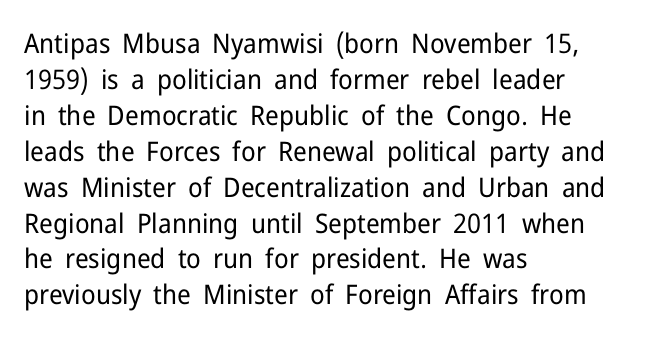
A clean baseline with only descenders dipping below it. The letters stand upright; this is a roman face. The letterforms sit shoulder to shoulder at normal distance. The compositor pushed each line to the left boundary.
